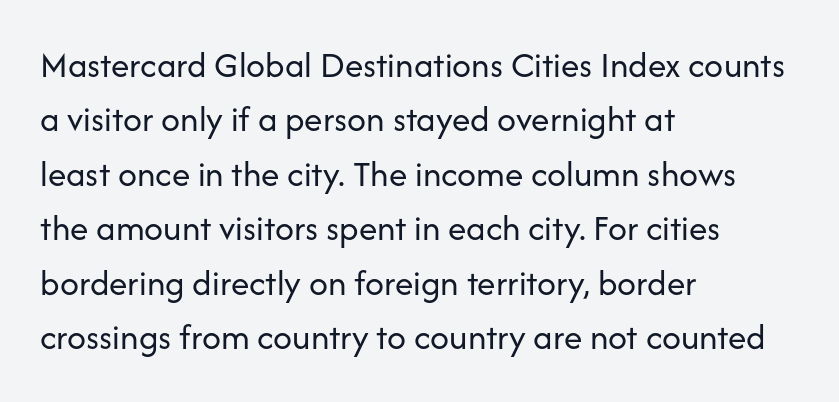
Is this a fixed-width face? No — the glyphs have proportional, varying widths. Bare-footed words on every line. Serifs: no, the terminals of the letterforms are clean. Default kerning and tracking; the words read as compact shapes. Notice how the stems are strictly vertical — no italics here.
